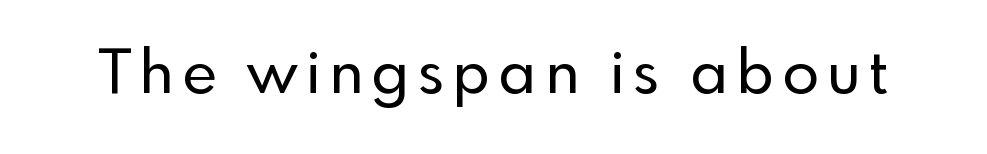
Q: Is the text italic (slanted)? A: No, it is upright.
Q: Is the typeface a serif or a sans-serif typeface? A: Sans-serif.
Q: Is the text underlined? A: No.
Q: Width (condensed, normal, or wide)? A: Normal.
Q: x-height? A: Small.
Q: Monospaced? A: No.
